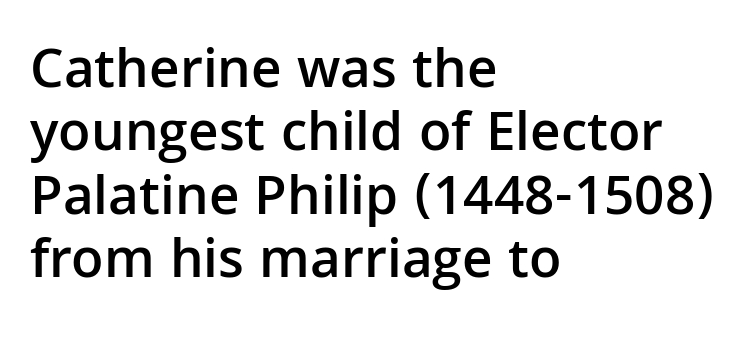
Q: Is the text bold? A: Semi-bold.
Q: Is the text italic (slanted)? A: No, it is upright.
Q: Is the typeface a serif or a sans-serif typeface? A: Sans-serif.
Q: Is the text underlined? A: No.
Q: How is the paragraph aligned? A: Left-aligned.
Q: Is the spacing between letters normal or unusually wide? A: Normal.
Q: Is the spacing between lines tight, normal or loose? A: Tight.
Q: Width (condensed, normal, or wide)? A: Normal.
Q: Stroke contrast? A: Low.
Q: x-height? A: Medium.
Q: Monospaced? A: No.
